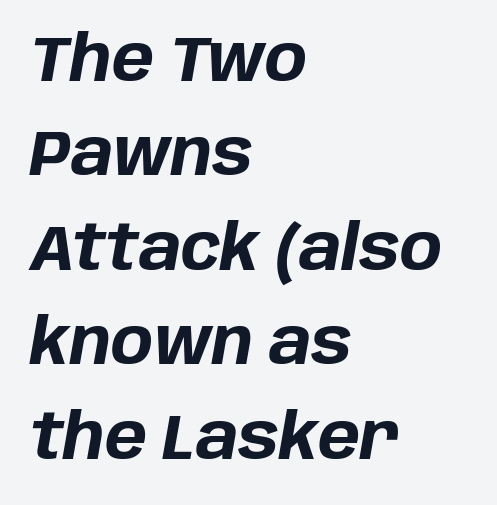
Q: Is the text bold? A: Yes.
Q: Is the text italic (slanted)? A: Yes, it leans right by about 10 degrees.
Q: Is the text underlined? A: No.
Q: How is the paragraph aligned? A: Left-aligned.
Q: Is the spacing between letters normal or unusually wide? A: Normal.
Q: Is the spacing between lines tight, normal or loose? A: Normal.
Q: Width (condensed, normal, or wide)? A: Normal.
Q: Stroke contrast? A: Low.
Q: x-height? A: Large.
Q: Monospaced? A: No.
